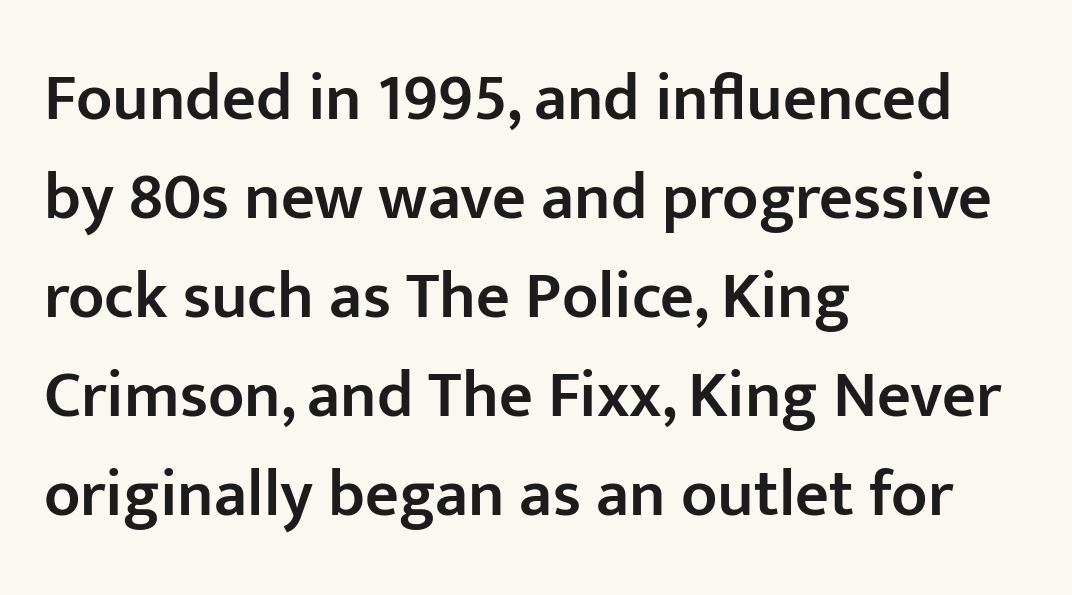
Note: no serifs on the glyphs. Is this a fixed-width face? No — the glyphs have proportional, varying widths. Line spacing here is normal. Where is the straight margin? On the left. Does the lettering tilt? It doesn't — this is upright. The area under the type is left untouched.
